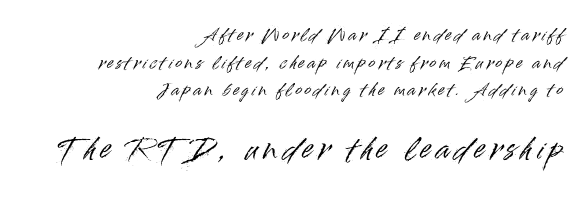
The glyphs are unaccompanied by any horizontal stroke below them. Observe the wide spacing: letters keep a clear distance from each other. Font category for this specimen: sans-serif. A flush-right, rag-left setting is used for this passage. Block two is the big one; block one sits smaller above it.
